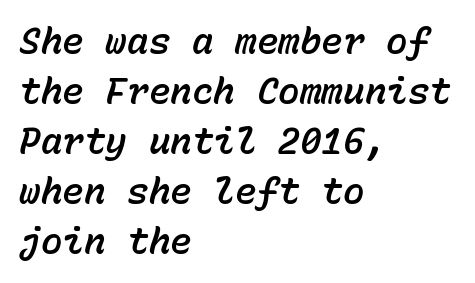
Q: Is the text italic (slanted)? A: Yes, it leans right by about 15 degrees.
Q: Is the text underlined? A: No.
Q: How is the paragraph aligned? A: Left-aligned.
Q: Is the spacing between letters normal or unusually wide? A: Normal.
Q: Is the spacing between lines tight, normal or loose? A: Normal.
Q: Width (condensed, normal, or wide)? A: Normal.
Q: Stroke contrast? A: Low.
Q: x-height? A: Medium.
Q: Monospaced? A: Yes.
